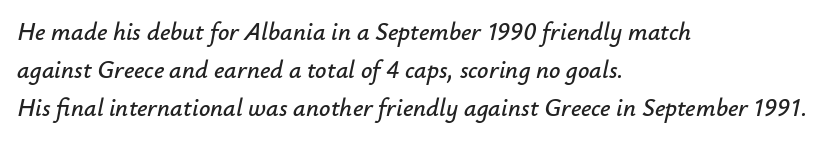
Q: Is the text italic (slanted)? A: Yes, it leans right by about 12 degrees.
Q: Is the text underlined? A: No.
Q: How is the paragraph aligned? A: Left-aligned.
Q: Is the spacing between letters normal or unusually wide? A: Normal.
Q: Is the spacing between lines tight, normal or loose? A: Normal.
